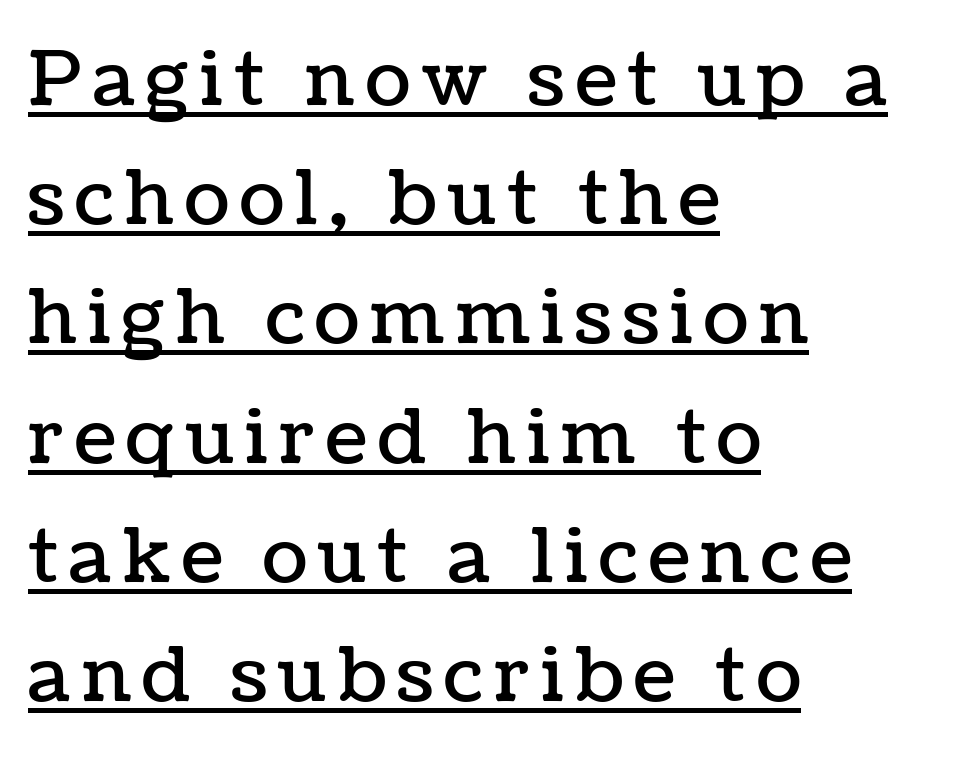
Q: Is the text italic (slanted)? A: No, it is upright.
Q: Is the text underlined? A: Yes.
Q: How is the paragraph aligned? A: Left-aligned.
Q: Is the spacing between lines tight, normal or loose? A: Normal.
Q: Width (condensed, normal, or wide)? A: Normal.
Q: Stroke contrast? A: Low.
Q: x-height? A: Medium.
Q: Monospaced? A: No.
